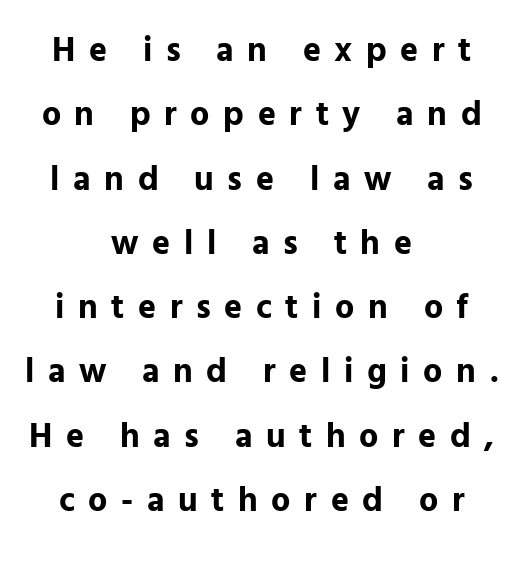
To sum up the face: it is a sans, with no serifs. Posture: vertical. These lines are centered, leaving both edges ragged. Every letter is thick-stroked: bold, no question. Compared with typical body copy, the letter spacing here is much looser.
